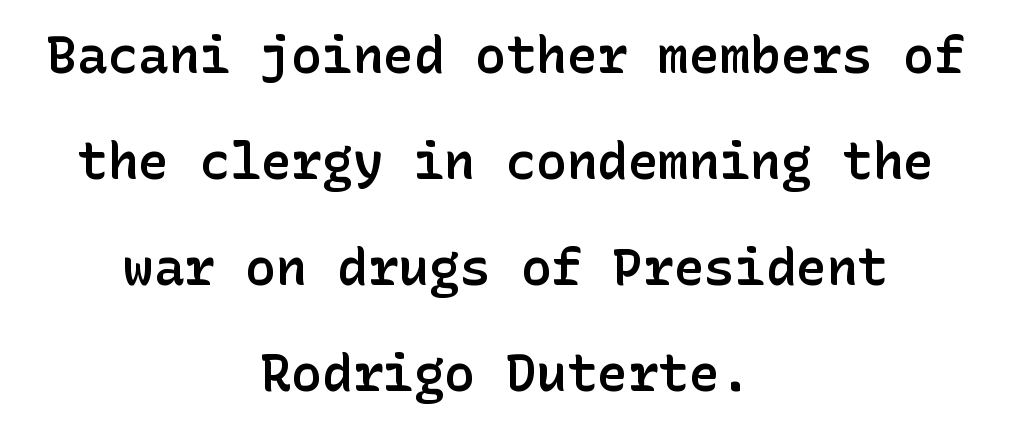
{"serif": "no", "italic": "no", "bold": "semi", "weight": "semibold", "width": "normal", "stroke_contrast": "low", "x_height": "medium", "underline": "no", "align": "center", "line_spacing": "loose", "line_spacing_ratio": 2.08, "letter_spacing": "normal", "letter_spacing_em": 0.0, "glyph_px": 51}
